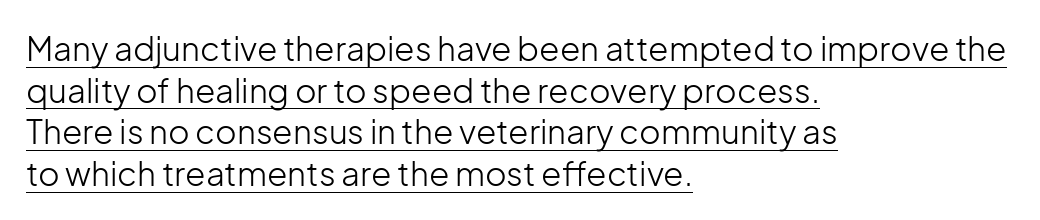
Q: Is the text bold? A: No.
Q: Is the text italic (slanted)? A: No, it is upright.
Q: Is the typeface a serif or a sans-serif typeface? A: Sans-serif.
Q: Is the text underlined? A: Yes.
Q: How is the paragraph aligned? A: Left-aligned.
Q: Is the spacing between letters normal or unusually wide? A: Normal.
Q: Is the spacing between lines tight, normal or loose? A: Normal.
Q: Width (condensed, normal, or wide)? A: Normal.
Q: Stroke contrast? A: Low.
Q: x-height? A: Medium.
Q: Monospaced? A: No.
